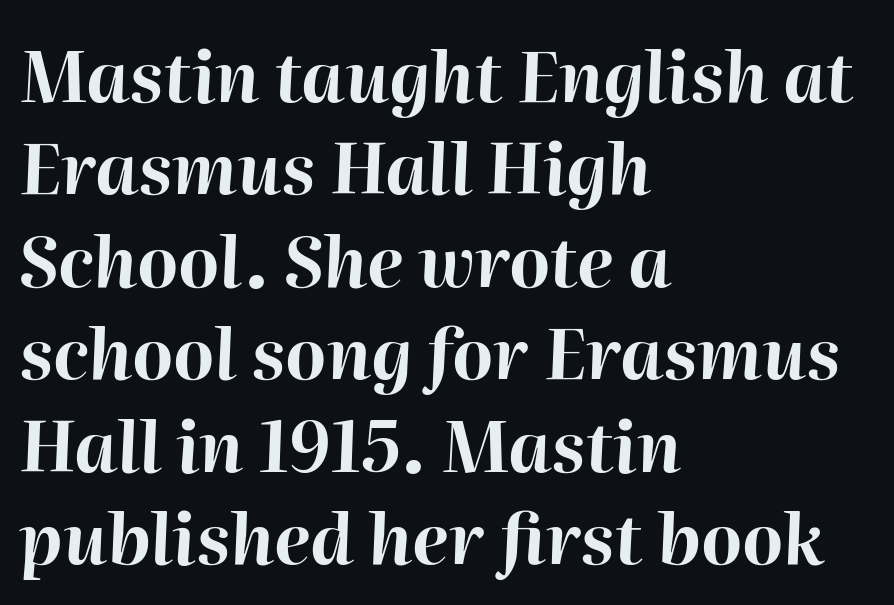
The image shows 70 px bold type, italic (leaning right); set left-aligned, normal line spacing (1.32x), normal letter spacing, not underlined; high stroke contrast and a medium x-height.
